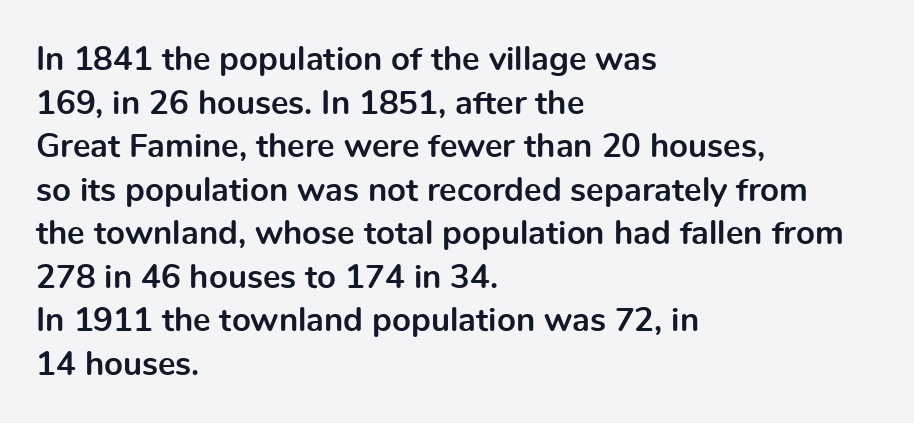
{"serif": "no", "italic": "no", "bold": "yes", "weight": "bold", "width": "normal", "x_height": "medium", "monospaced": "no", "underline": "no", "align": "left", "line_spacing": "normal", "line_spacing_ratio": 1.32, "letter_spacing": "normal", "letter_spacing_em": 0.0, "glyph_px": 33}
